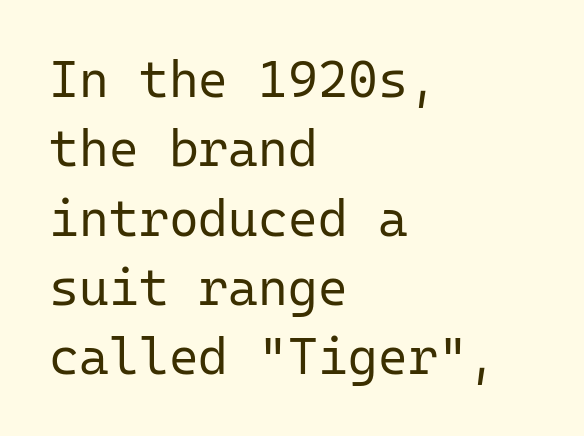
The rendering shows plain stroke endings on the letterforms — a sans-serif design. Quick note: not italic, upright. Notice how the passage keeps a crisp vertical edge on the left only. Here the designer chose a console-style face with uniform glyph widths. This sample uses plain, unmodified letter spacing.
